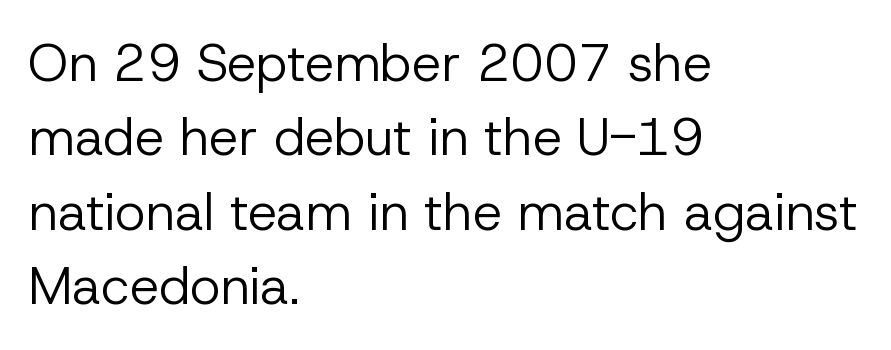
Descenders hang freely into open space. Successive baselines arrive at the customary interval. The rag falls on the right side of this text block. Each stroke keeps to a modest, everyday thickness or less. Ascenders rise straight up at ninety degrees. Here the designer chose a conventional face with non-uniform glyph widths.
